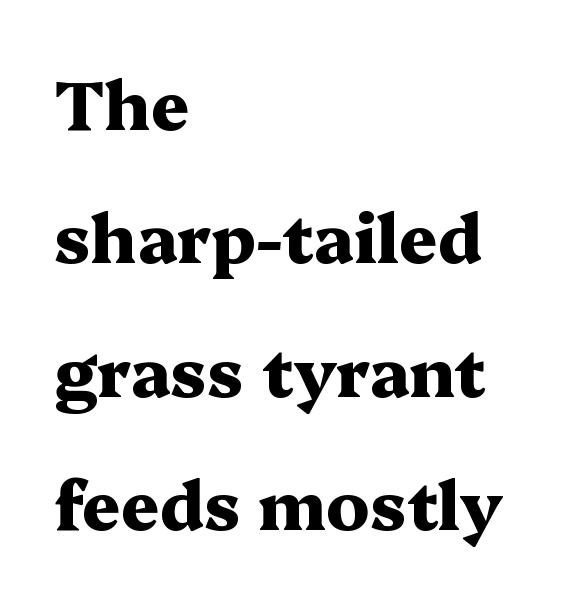
The letterforms sit shoulder to shoulder at normal distance. The lines are quadded left. Any mark beneath the type? The region is blank. The lettering stays uniformly vertical, giving the passage a roman look. The space between consecutive lines is lavish.
